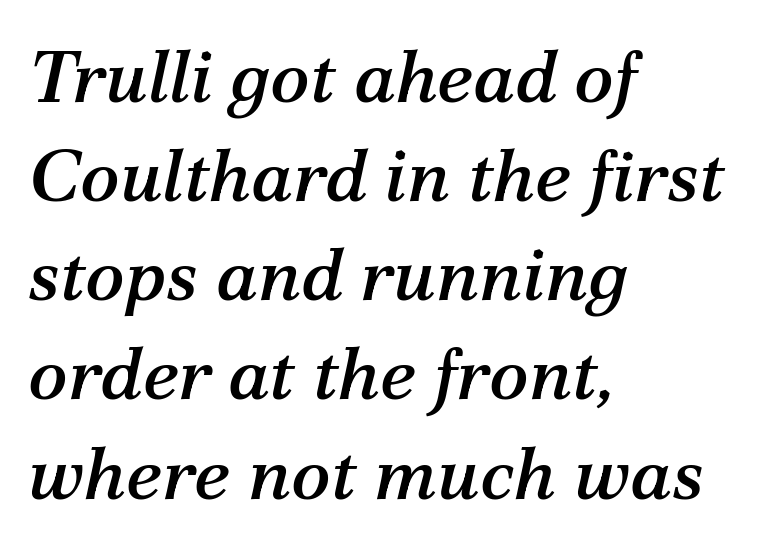
The text was rendered using a seriffed face with decorative stroke endings. If you measured baseline to baseline, you'd find a middling distance. Beneath every word, the page is bare. Varying glyph widths throughout — classic text-font behaviour. Layout note: lines flush left. Glyph-to-glyph distance matches everyday printed text.
